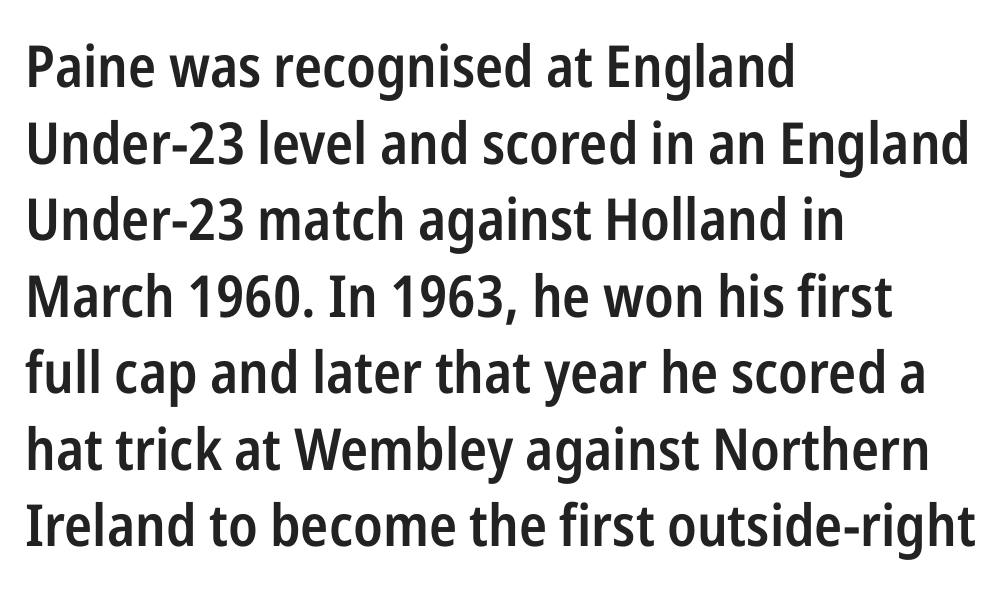
Underline: absent. Look at the bottom of the vertical strokes: they stop flat, with no serifs. If you drew a line through each stem, it would be perfectly vertical. These lines stack with their left ends in a neat column.
